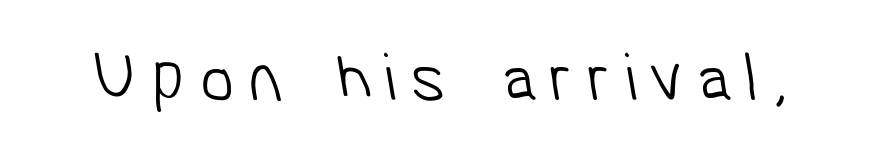
The font family rendered here belongs to the sans-serif group. Any mark beneath the type? The region is blank. Each letter keeps its own natural width here, so spacing adapts to shape. Is this a heavy cut? Hardly; it is regular or lighter.
